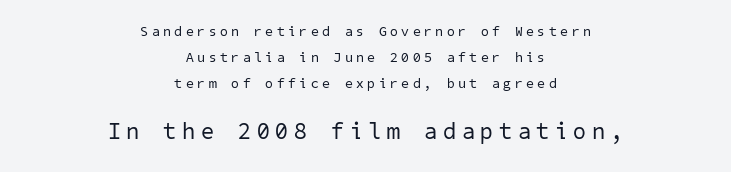
Q: Is the text bold? A: No.
Q: Is the text underlined? A: No.
Q: How is the paragraph aligned? A: Centered.
Q: Is the spacing between letters normal or unusually wide? A: Unusually wide.
Q: Which block of text is set in a larger size, the first (top) or the second (bottom)? A: The second (bottom) one.
